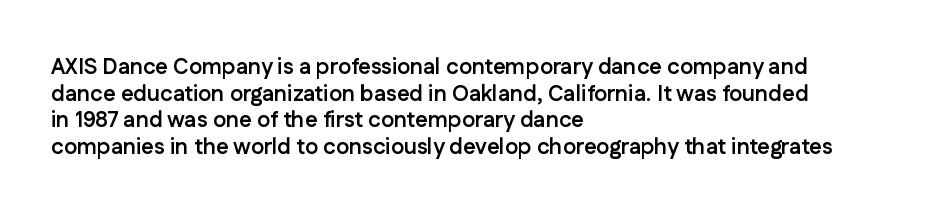
Q: Is the text bold? A: Yes.
Q: Is the text italic (slanted)? A: No, it is upright.
Q: Is the text underlined? A: No.
Q: How is the paragraph aligned? A: Left-aligned.
Q: Is the spacing between letters normal or unusually wide? A: Normal.
